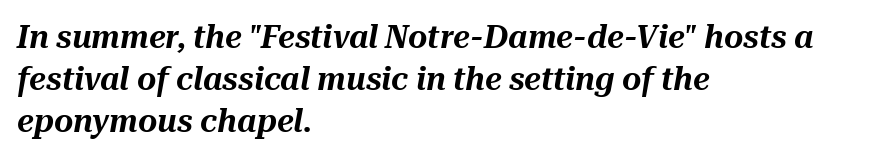
Q: Is the text italic (slanted)? A: Yes, it leans right by about 10 degrees.
Q: Is the text underlined? A: No.
Q: How is the paragraph aligned? A: Left-aligned.
Q: Is the spacing between letters normal or unusually wide? A: Normal.
Q: Is the spacing between lines tight, normal or loose? A: Normal.
Q: Width (condensed, normal, or wide)? A: Normal.
Q: Stroke contrast? A: Medium.
Q: x-height? A: Medium.
Q: Monospaced? A: No.
